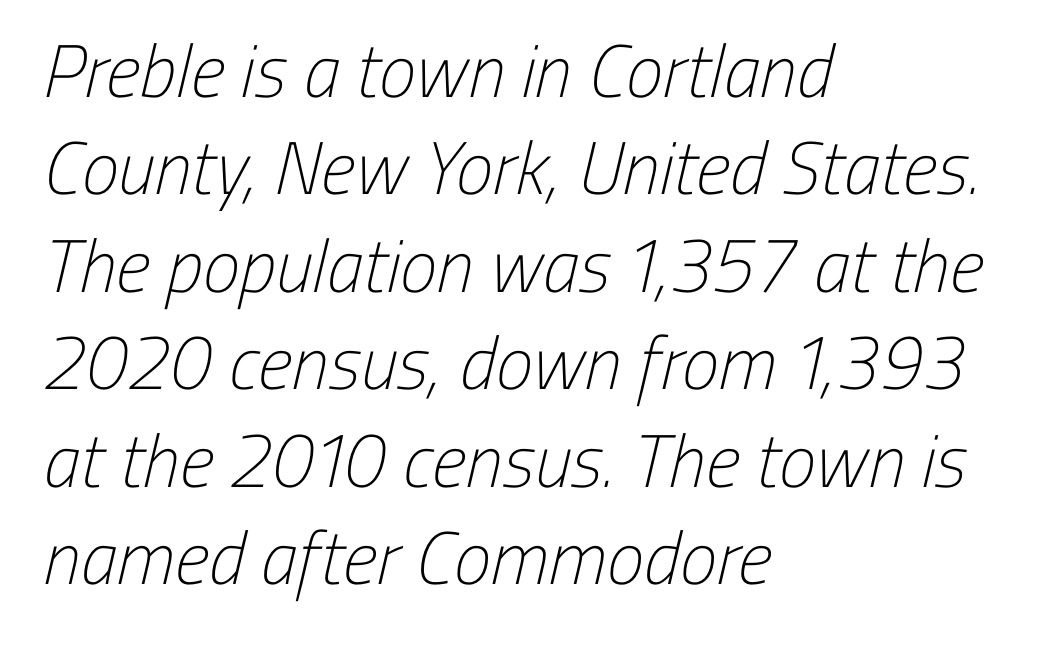
{"serif": "no", "bold": "no", "weight": "light", "width": "condensed", "stroke_contrast": "low", "x_height": "medium", "monospaced": "no", "underline": "no", "align": "left", "line_spacing": "normal", "line_spacing_ratio": 1.3, "letter_spacing": "normal", "letter_spacing_em": 0.0, "glyph_px": 75}
